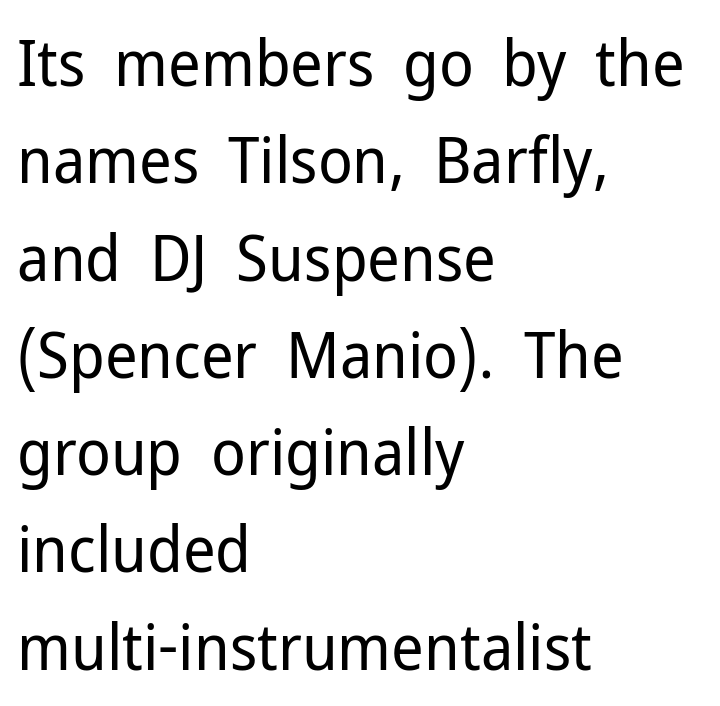
The specimen reads as upright at a glance. Short and long lines alike share a common starting point at left. A typesetter would label this face a sans. Descenders are the only things crossing below the line. Compared with typical body copy, the letter spacing here is the same. Do the characters align in a grid? No, the font is proportional.
